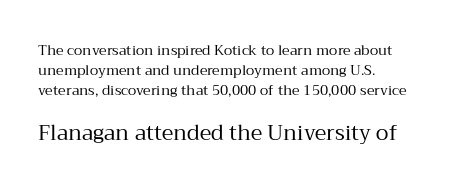
{"italic": "no", "bold": "no", "underline": "no", "align": "left", "line_spacing": "normal", "line_spacing_ratio": 1.42, "letter_spacing": "normal", "letter_spacing_em": 0.0, "larger_block": "second", "size_ratio": 1.5, "glyph_px": 21}
